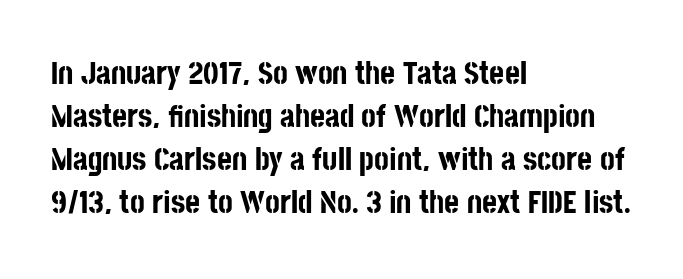
{"serif": "no", "italic": "no", "bold": "yes", "weight": "bold", "width": "condensed", "stroke_contrast": "low", "x_height": "large", "monospaced": "no", "underline": "no", "align": "left", "line_spacing": "normal", "line_spacing_ratio": 1.34, "letter_spacing": "normal", "letter_spacing_em": 0.0, "glyph_px": 32}
